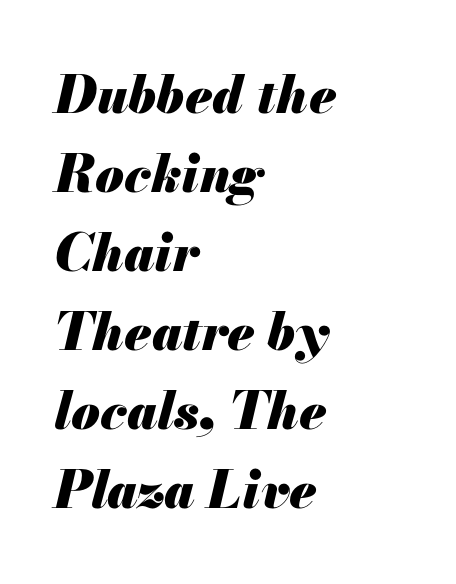
{"italic": "yes", "lean": "right", "slant_degrees": 13, "bold": "yes", "weight": "heavy", "width": "normal", "stroke_contrast": "medium", "x_height": "small", "monospaced": "no", "underline": "no", "align": "left", "line_spacing": "normal", "line_spacing_ratio": 1.52, "letter_spacing": "normal", "letter_spacing_em": 0.0, "glyph_px": 52}
